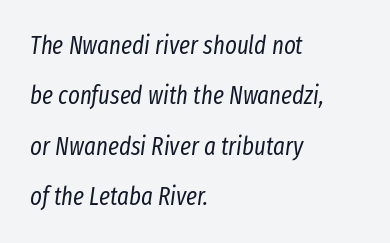
The image shows 25 px text type, italic (leaning right); set left-aligned, loose line spacing (2.02x), normal letter spacing, not underlined.
